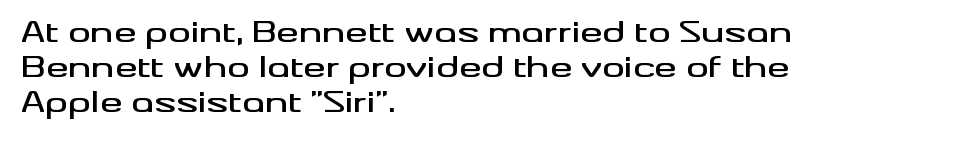
{"serif": "no", "italic": "no", "width": "wide", "stroke_contrast": "medium", "x_height": "small", "monospaced": "no", "underline": "no", "align": "left", "line_spacing": "normal", "line_spacing_ratio": 1.25, "letter_spacing": "normal", "letter_spacing_em": 0.0, "glyph_px": 28}
